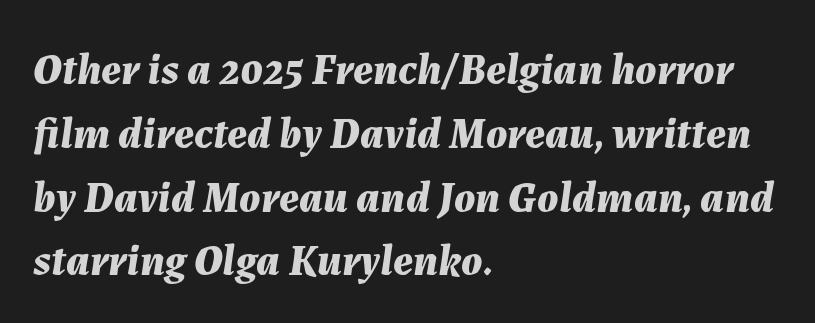
The image shows 44 px bold type, italic (leaning right); set left-aligned, normal line spacing (1.45x), normal letter spacing, not underlined; medium stroke contrast and a medium x-height.
